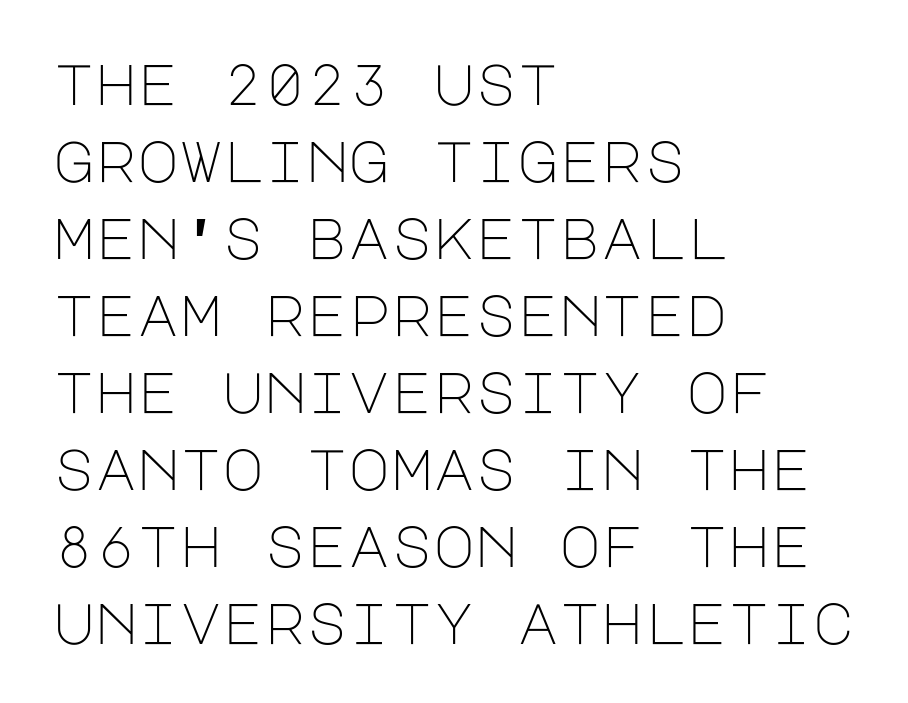
Q: Is the text bold? A: No.
Q: Is the text italic (slanted)? A: No, it is upright.
Q: Is the typeface a serif or a sans-serif typeface? A: Sans-serif.
Q: Is the text underlined? A: No.
Q: How is the paragraph aligned? A: Left-aligned.
Q: Is the spacing between letters normal or unusually wide? A: Normal.
Q: Is the spacing between lines tight, normal or loose? A: Normal.
Q: Width (condensed, normal, or wide)? A: Normal.
Q: Stroke contrast? A: Low.
Q: x-height? A: Large.
